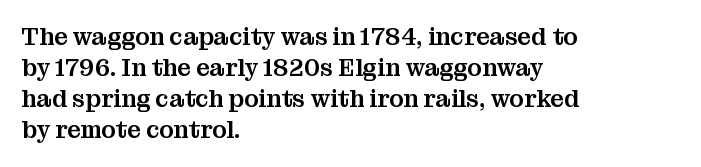
Q: Is the text italic (slanted)? A: No, it is upright.
Q: Is the text underlined? A: No.
Q: How is the paragraph aligned? A: Left-aligned.
Q: Is the spacing between letters normal or unusually wide? A: Normal.
Q: Is the spacing between lines tight, normal or loose? A: Normal.
